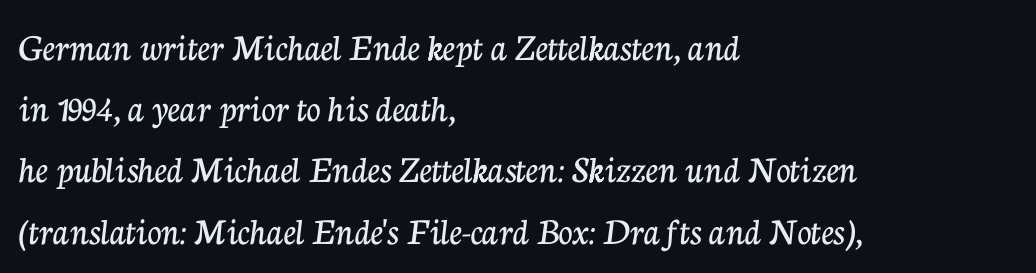
The image shows 39 px serif type; set left-aligned, normal line spacing (1.57x), normal letter spacing, not underlined; low stroke contrast and a medium x-height.
